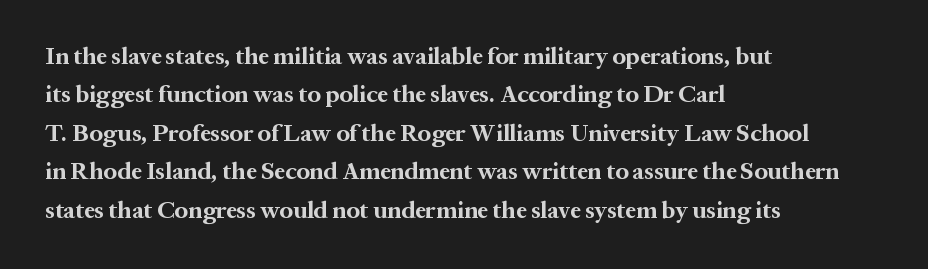
Check the space under the baseline: it is left empty. A classic flush-left, rag-right setting is used for this passage. These lines sit exactly where default settings would place them. Students, note that the glyphs here touch the page at normal intervals. The type sits square on the baseline with zero lean.
